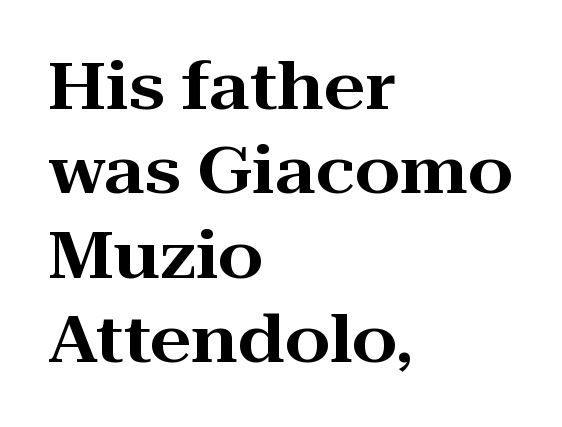
Q: Is the text italic (slanted)? A: No, it is upright.
Q: Is the typeface a serif or a sans-serif typeface? A: Serif.
Q: Is the text underlined? A: No.
Q: How is the paragraph aligned? A: Left-aligned.
Q: Is the spacing between letters normal or unusually wide? A: Normal.
Q: Is the spacing between lines tight, normal or loose? A: Normal.
Q: Width (condensed, normal, or wide)? A: Wide.
Q: Stroke contrast? A: High.
Q: x-height? A: Medium.
Q: Monospaced? A: No.
